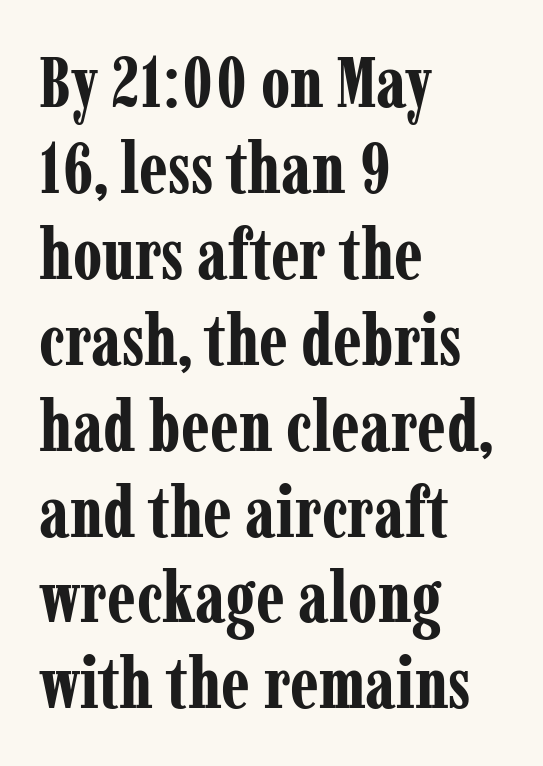
{"serif": "yes", "italic": "no", "bold": "yes", "weight": "bold", "width": "condensed", "stroke_contrast": "low", "x_height": "medium", "monospaced": "no", "underline": "no", "align": "left", "line_spacing_ratio": 1.21, "letter_spacing": "normal", "letter_spacing_em": 0.0, "glyph_px": 71}
